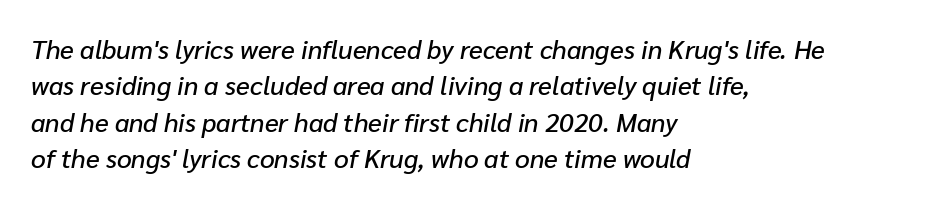
Rows of type keep a routine distance in the vertical direction. Tall strokes in this sample are angled rather than plumb. The tracking reads as untouched default to a designer's eye. The specimen omits any rule beneath the text block's lines.
